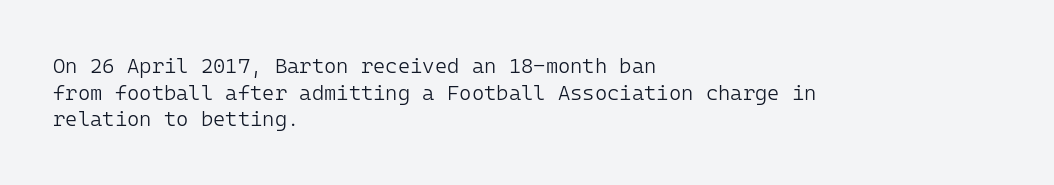
{"italic": "no", "bold": "no", "underline": "no", "align": "left", "line_spacing": "normal", "line_spacing_ratio": 1.27, "letter_spacing": "normal", "letter_spacing_em": 0.0, "glyph_px": 21}
